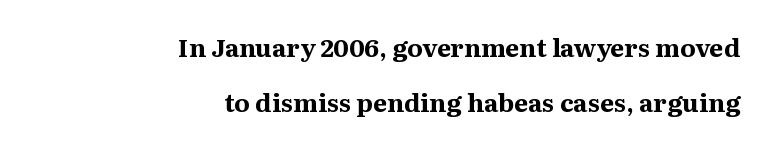
The image shows 25 px bold type, upright; set right-aligned, loose line spacing (2.21x), normal letter spacing, not underlined.
